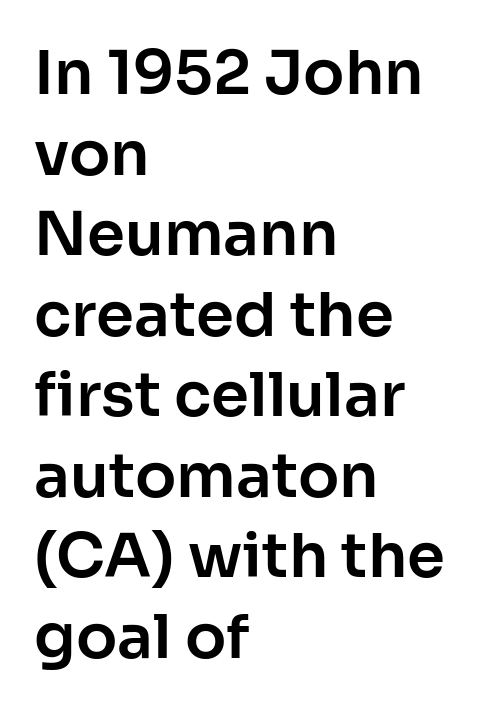
The image shows 61 px sans-serif type, upright; set left-aligned, normal line spacing (1.32x), normal letter spacing, not underlined; low stroke contrast and a medium x-height.
